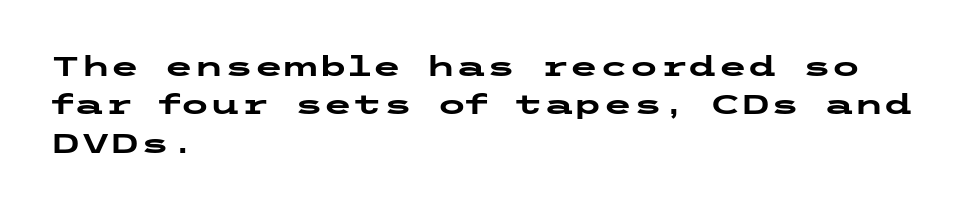
The image shows 27 px bold type, upright; set left-aligned, normal line spacing (1.42x), normal letter spacing, not underlined.
